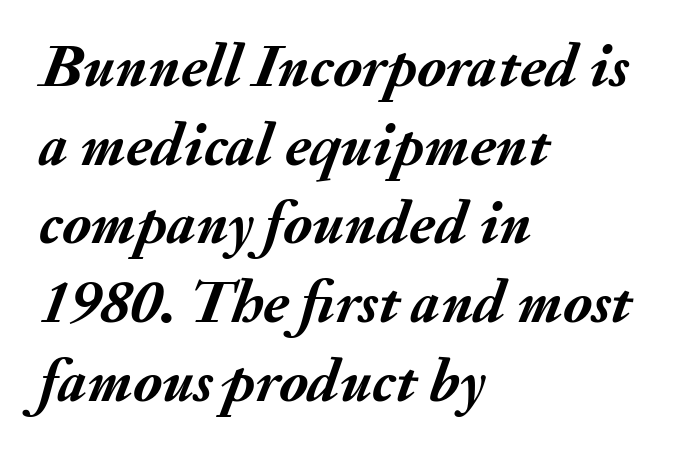
Q: Is the text bold? A: Yes.
Q: Is the text italic (slanted)? A: Yes, it leans right by about 20 degrees.
Q: Is the text underlined? A: No.
Q: How is the paragraph aligned? A: Left-aligned.
Q: Is the spacing between letters normal or unusually wide? A: Normal.
Q: Is the spacing between lines tight, normal or loose? A: Normal.
Q: Width (condensed, normal, or wide)? A: Normal.
Q: Stroke contrast? A: Medium.
Q: x-height? A: Small.
Q: Monospaced? A: No.
